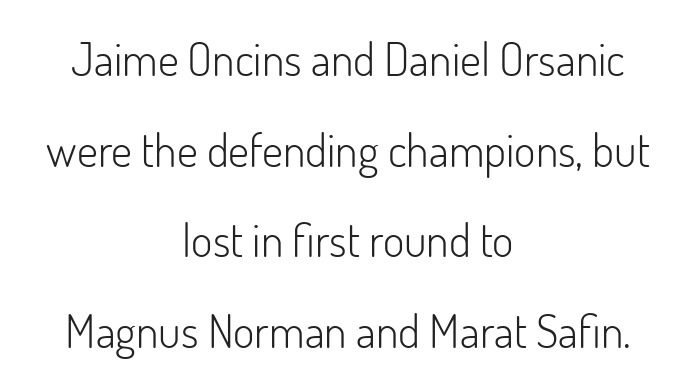
Q: Is the text bold? A: No.
Q: Is the text italic (slanted)? A: No, it is upright.
Q: Is the typeface a serif or a sans-serif typeface? A: Sans-serif.
Q: Is the text underlined? A: No.
Q: How is the paragraph aligned? A: Centered.
Q: Is the spacing between letters normal or unusually wide? A: Normal.
Q: Is the spacing between lines tight, normal or loose? A: Loose.
Q: Width (condensed, normal, or wide)? A: Normal.
Q: Stroke contrast? A: Low.
Q: x-height? A: Small.
Q: Monospaced? A: No.
